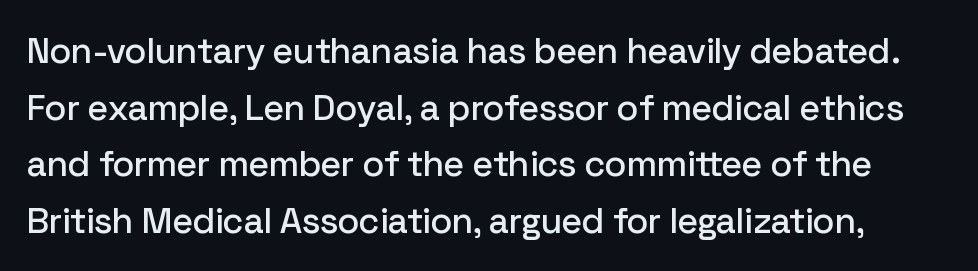
The image shows 36 px sans-serif type, upright; set normal line spacing (1.57x), normal letter spacing, not underlined; low stroke contrast and a medium x-height.
